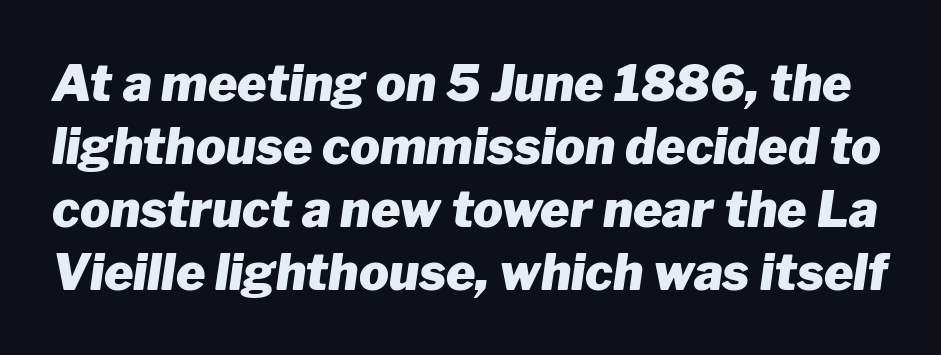
{"italic": "yes", "lean": "right", "slant_degrees": 8, "bold": "yes", "weight": "heavy", "width": "normal", "stroke_contrast": "low", "x_height": "medium", "monospaced": "no", "underline": "no", "line_spacing": "normal", "line_spacing_ratio": 1.26, "letter_spacing": "normal", "letter_spacing_em": 0.0, "glyph_px": 50}
